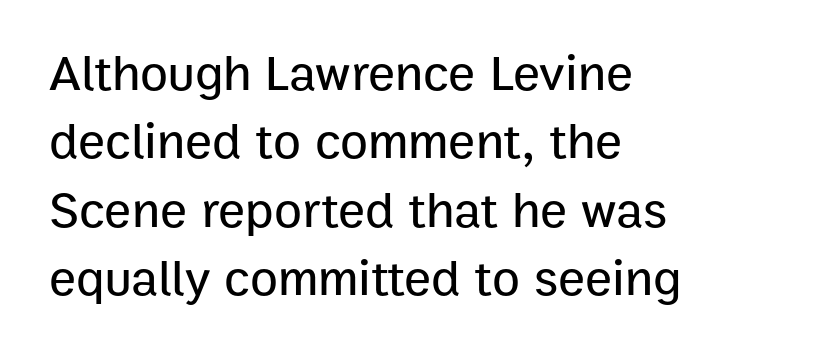
Caption: multi-line text, flush left, ragged right. Is this a fixed-width face? No — the glyphs have proportional, varying widths. Each word holds together tightly as a unit, with standard inter-letter gaps. Each letter's strokes conclude bluntly, with no projecting serifs. This is roman type, the default non-slanted kind.
